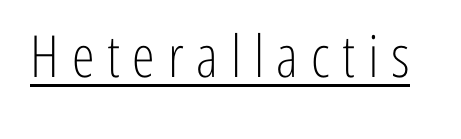
Posture: upright roman. The letters are spread apart with noticeably loose tracking. The cut favours lightness, reaching ordinary text weight at its darkest. The designer went with a sans here, leaving each stem footless. A continuous stroke trails under the words, as in a hyperlink. Each letter keeps its own natural width here, so spacing adapts to shape.
